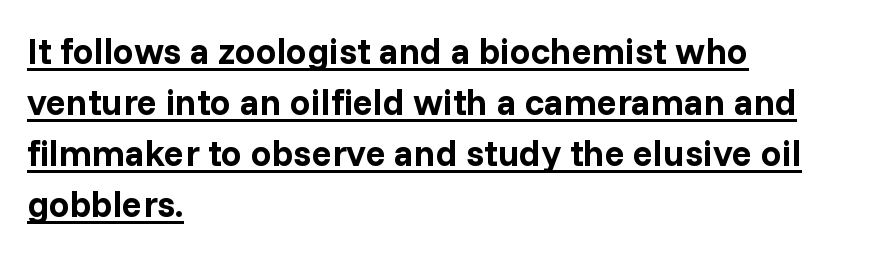
Horizontally, the lines are justified to the leading edge only. Underline: present. The strokes are fattened all the way to bold. Spacing verdict: proportional, widths tailored to each character. Evenly set lines give the paragraph a standard silhouette.
